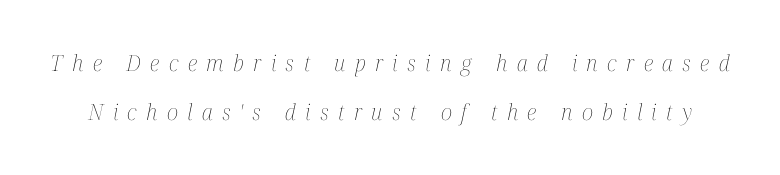
Q: Is the text bold? A: No.
Q: Is the text italic (slanted)? A: Yes, it leans right by about 12 degrees.
Q: Is the text underlined? A: No.
Q: Is the spacing between letters normal or unusually wide? A: Unusually wide.
Q: Is the spacing between lines tight, normal or loose? A: Loose.
